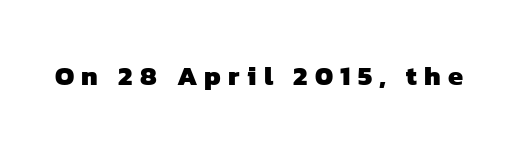
As a designer I'd log this as weight 700, bold. You could only call the tracking loose — the letters float apart. Type without underlining.
